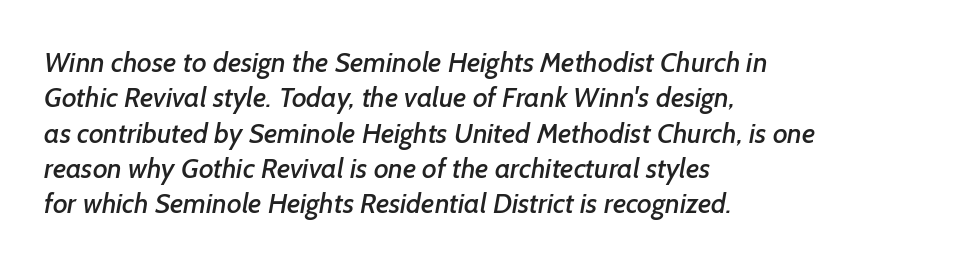
{"serif": "no", "width": "normal", "stroke_contrast": "low", "x_height": "medium", "monospaced": "no", "underline": "no", "align": "left", "line_spacing": "normal", "line_spacing_ratio": 1.26, "letter_spacing": "normal", "letter_spacing_em": 0.0, "glyph_px": 28}
